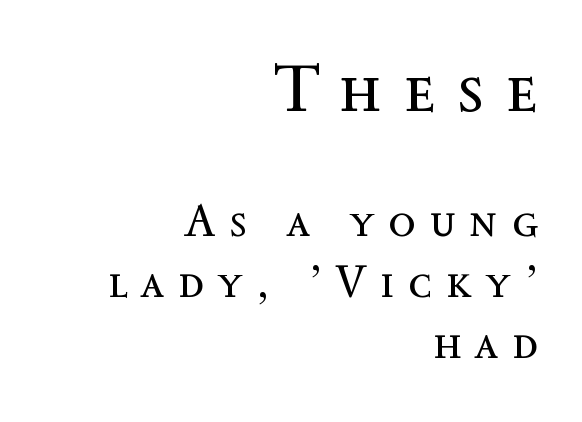
Q: Is the text bold? A: No.
Q: Is the text italic (slanted)? A: No, it is upright.
Q: Is the text underlined? A: No.
Q: How is the paragraph aligned? A: Right-aligned.
Q: Is the spacing between letters normal or unusually wide? A: Unusually wide.
Q: Is the spacing between lines tight, normal or loose? A: Normal.
Q: Which block of text is set in a larger size, the first (top) or the second (bottom)? A: The first (top) one.
Q: Width (condensed, normal, or wide)? A: Normal.
Q: x-height? A: Medium.
Q: Monospaced? A: No.
